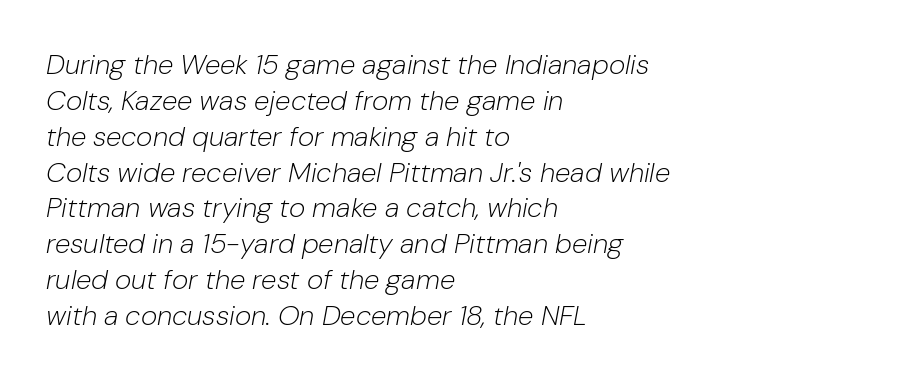
Q: Is the text bold? A: No.
Q: Is the text italic (slanted)? A: Yes, it leans right by about 10 degrees.
Q: Is the text underlined? A: No.
Q: How is the paragraph aligned? A: Left-aligned.
Q: Is the spacing between letters normal or unusually wide? A: Normal.
Q: Is the spacing between lines tight, normal or loose? A: Normal.
Q: Width (condensed, normal, or wide)? A: Normal.
Q: Stroke contrast? A: Low.
Q: x-height? A: Medium.
Q: Monospaced? A: No.
